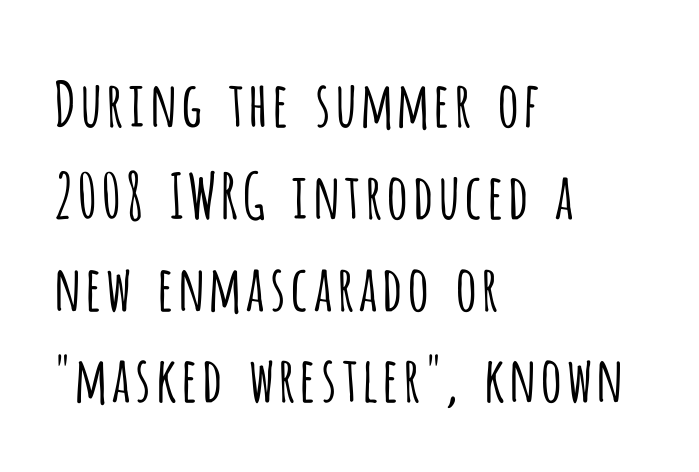
{"serif": "no", "italic": "no", "bold": "no", "weight": "light", "width": "condensed", "stroke_contrast": "low", "x_height": "large", "monospaced": "no", "underline": "no", "align": "left", "line_spacing": "normal", "line_spacing_ratio": 1.48, "letter_spacing": "normal", "letter_spacing_em": 0.0, "glyph_px": 62}
